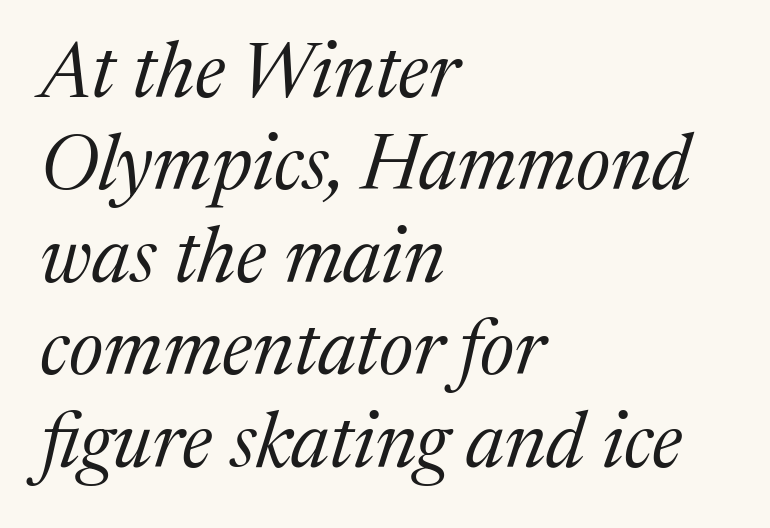
Spacing between characters is what you'd get straight out of the box. Each line starts at the same left margin while the right side varies. Honestly, there is no underline to notice here at all. The cut favours lightness, reaching ordinary text weight at its darkest. Character widths vary here, with narrow letters taking less room than wide ones.
